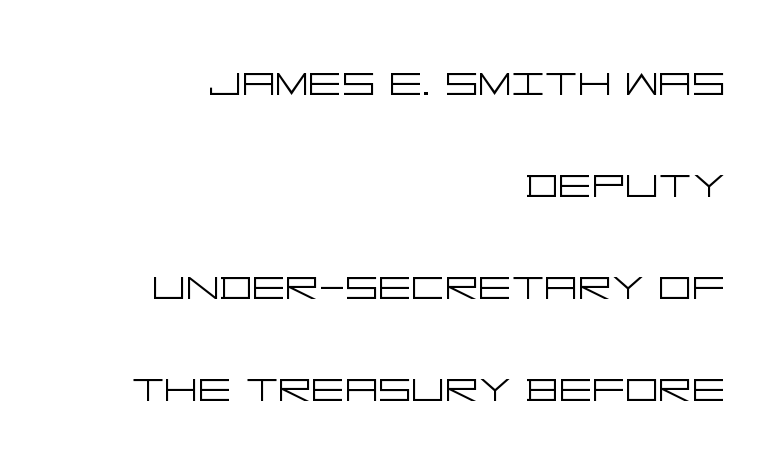
{"serif": "no", "italic": "no", "bold": "no", "weight": "light", "width": "wide", "stroke_contrast": "low", "x_height": "large", "underline": "no", "align": "right", "line_spacing": "loose", "line_spacing_ratio": 1.96, "letter_spacing": "normal", "letter_spacing_em": 0.0, "glyph_px": 52}
